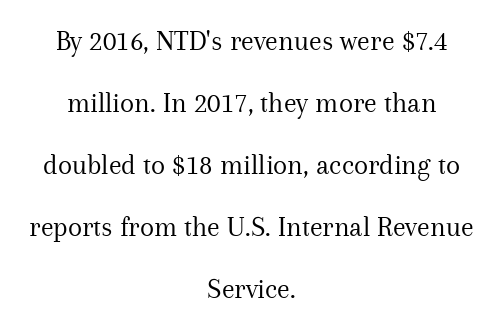
The image shows 29 px regular-weight serif type, upright; set centered, loose line spacing (2.14x), normal letter spacing, not underlined; medium stroke contrast and a medium x-height.
